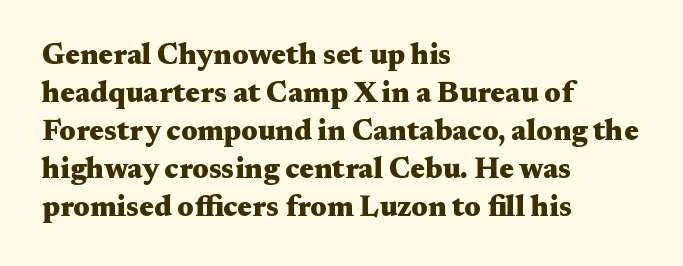
A serif font was chosen for this passage. Characters remain perfectly vertical along every line. One glance says typical: line gaps are just what's usual. The rag falls on the right side of this text block. Does the weight exceed regular? Yes, all the way to bold.
